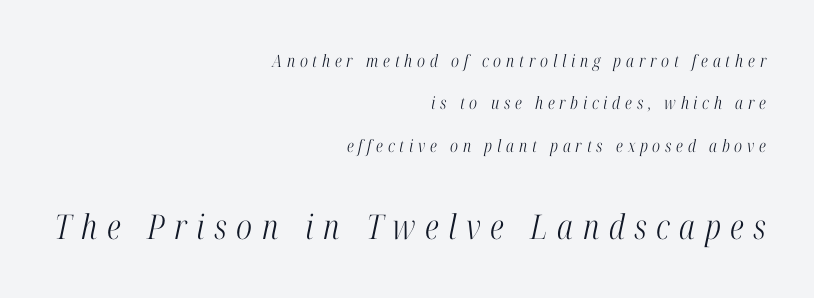
Q: Is the text bold? A: No.
Q: Is the text italic (slanted)? A: Yes, it leans right by about 12 degrees.
Q: Is the typeface a serif or a sans-serif typeface? A: Serif.
Q: Is the text underlined? A: No.
Q: How is the paragraph aligned? A: Right-aligned.
Q: Is the spacing between letters normal or unusually wide? A: Unusually wide.
Q: Is the spacing between lines tight, normal or loose? A: Loose.
Q: Which block of text is set in a larger size, the first (top) or the second (bottom)? A: The second (bottom) one.
Q: Width (condensed, normal, or wide)? A: Condensed.
Q: Stroke contrast? A: High.
Q: x-height? A: Medium.
Q: Monospaced? A: No.
